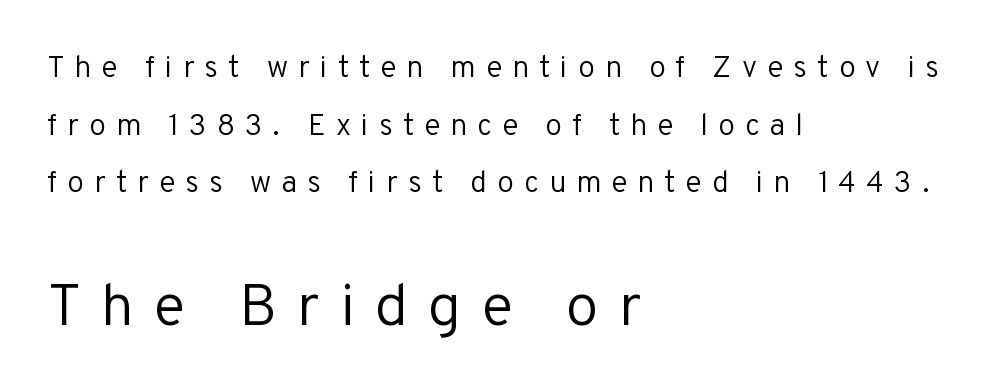
The image shows 59 px regular-weight sans-serif type, upright; set left-aligned, loose line spacing (1.92x), unusually wide letter spacing (+0.34 em), not underlined; the second (bottom) block is 1.97x larger; low stroke contrast and a medium x-height.
